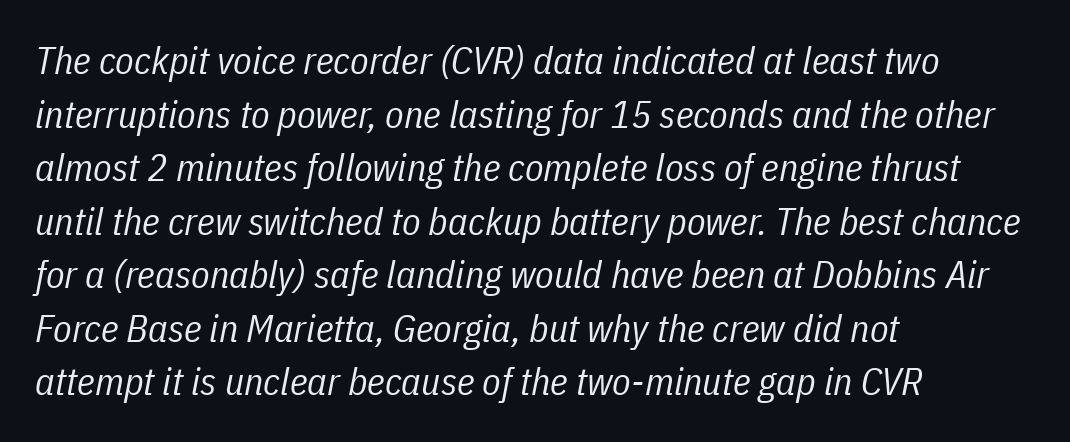
{"italic": "yes", "lean": "right", "slant_degrees": 11, "bold": "no", "weight": "regular", "width": "condensed", "stroke_contrast": "low", "x_height": "medium", "monospaced": "no", "underline": "no", "align": "left", "line_spacing": "normal", "line_spacing_ratio": 1.41, "letter_spacing": "normal", "letter_spacing_em": 0.0, "glyph_px": 38}
